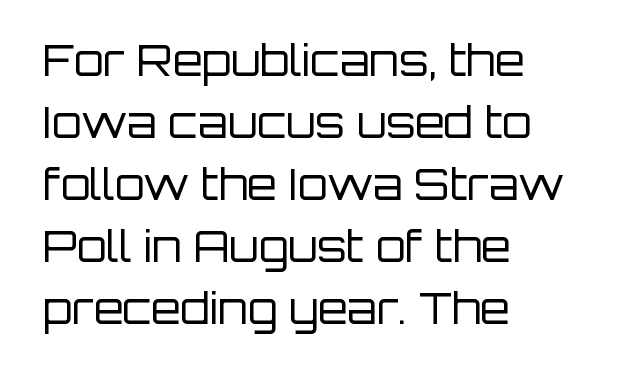
To sum up the face: it is a sans, with no serifs. Stroke thickness stays within the range of a standard reading face or lighter. It's the straight-up-and-down kind of type. Proportional: the letters do not fall into vertical columns.
